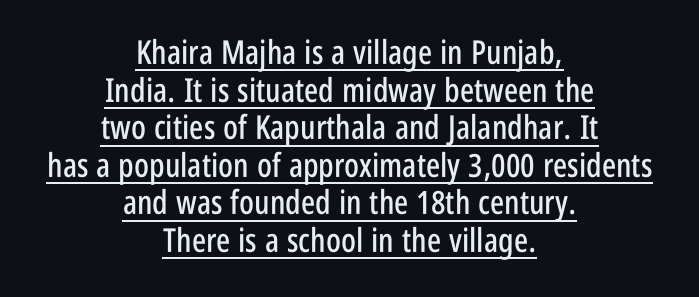
{"serif": "no", "italic": "no", "width": "condensed", "stroke_contrast": "low", "x_height": "large", "monospaced": "no", "underline": "yes", "align": "center", "line_spacing": "tight", "line_spacing_ratio": 1.14, "letter_spacing": "normal", "letter_spacing_em": 0.0, "glyph_px": 33}
